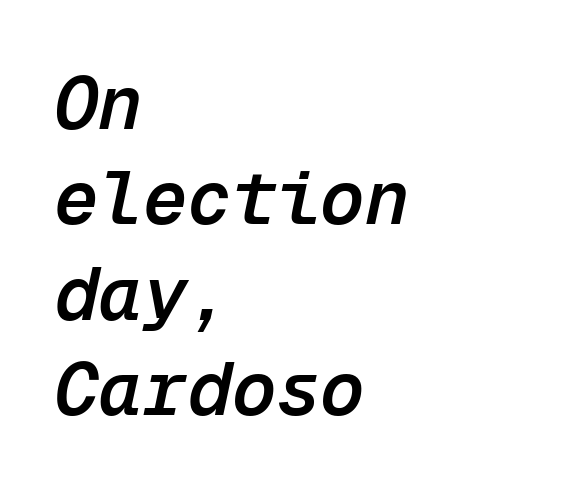
In terms of letterspacing, this is plain default setting. Rendered with sloped, italic letterforms. As a designer I'd log this as weight 600, semibold. Does the leading feel generous? No, just average. Note the uniform advance width — an 'i' takes as much space as an 'm'.
